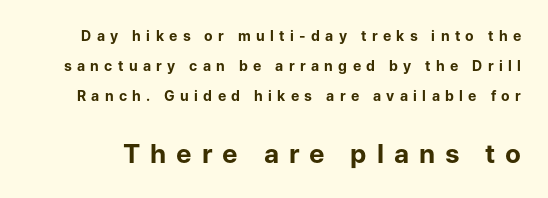
Loose tracking; the words dissolve into strings of separated letters. The space beneath each line is pristine and unruled. Italic? Not at all — the glyphs are vertical. Top chunk: small. Bottom chunk: large. Students, observe: this is what heavily led, spacious text looks like. Each glyph is drawn with heavy, bold strokes.
